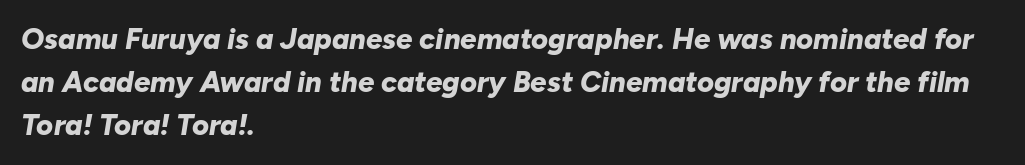
Each new line begins a customary step beneath the previous one. Each word holds together tightly as a unit, with standard inter-letter gaps. These lines stack with their left ends in a neat column. Plain, unruled lines of type.
